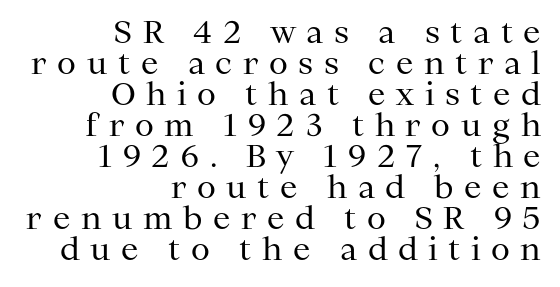
Q: Is the text bold? A: No.
Q: Is the text italic (slanted)? A: No, it is upright.
Q: Is the typeface a serif or a sans-serif typeface? A: Serif.
Q: Is the text underlined? A: No.
Q: How is the paragraph aligned? A: Right-aligned.
Q: Is the spacing between letters normal or unusually wide? A: Unusually wide.
Q: Is the spacing between lines tight, normal or loose? A: Tight.
Q: Width (condensed, normal, or wide)? A: Normal.
Q: Stroke contrast? A: Medium.
Q: x-height? A: Medium.
Q: Monospaced? A: No.
